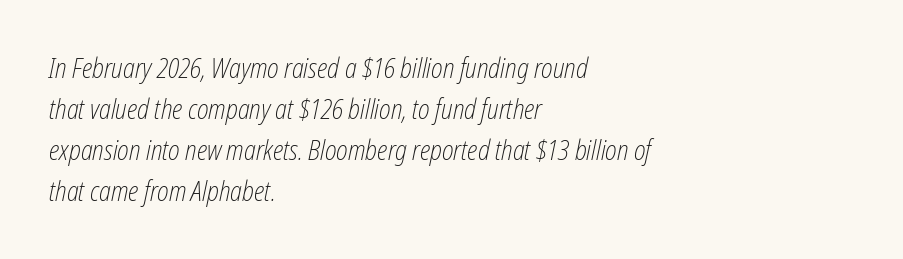
{"italic": "yes", "lean": "right", "slant_degrees": 12, "bold": "no", "underline": "no", "align": "left", "line_spacing": "normal", "line_spacing_ratio": 1.52, "letter_spacing": "normal", "letter_spacing_em": 0.0, "glyph_px": 27}
